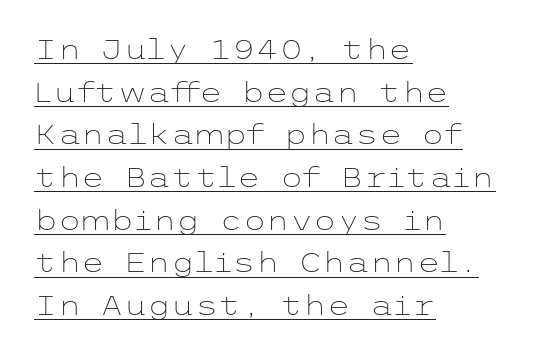
The image shows 27 px text type, upright; set left-aligned, normal line spacing (1.58x), normal letter spacing, underlined.
